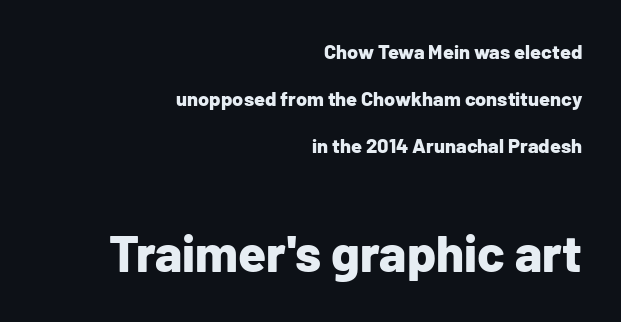
Block two is the big one; block one sits smaller above it. Alignment: flush right. Every letter is thick-stroked: bold, no question. One glance says open: line gaps are wider than usual. Here the designer chose a conventional face with non-uniform glyph widths.
